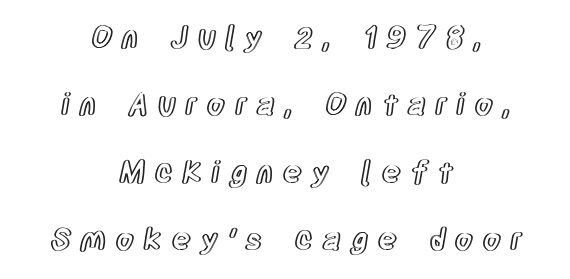
The image shows 30 px condensed type; set centered, loose line spacing (2.25x), unusually wide letter spacing (+0.31 em), not underlined; a large x-height.
